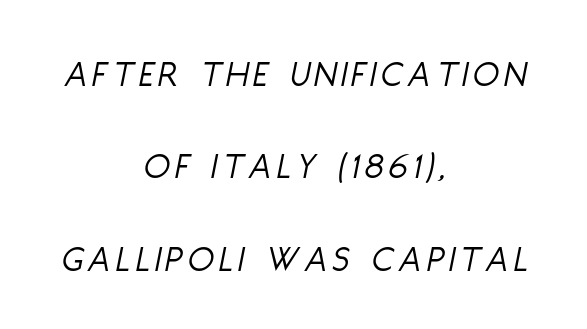
The image shows 38 px light, condensed type, italic (leaning right); set centered, loose line spacing (2.43x), not underlined; low stroke contrast and a large x-height.
